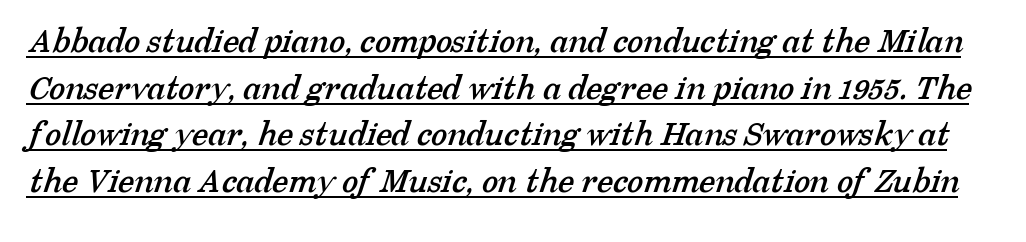
This is underlined copy, the kind a proofreader might mark for attention. This sample uses plain, unmodified letter spacing. Spacing verdict: proportional, widths tailored to each character. This sample uses a serif face. A normal amount of white space separates one row of letters from the next.
